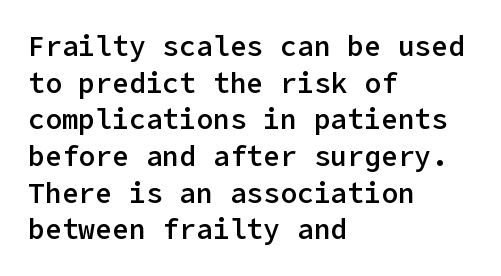
{"serif": "no", "italic": "no", "bold": "semi", "weight": "semibold", "width": "normal", "stroke_contrast": "low", "x_height": "medium", "underline": "no", "align": "left", "line_spacing": "normal", "line_spacing_ratio": 1.31, "letter_spacing": "normal", "letter_spacing_em": 0.0, "glyph_px": 28}
